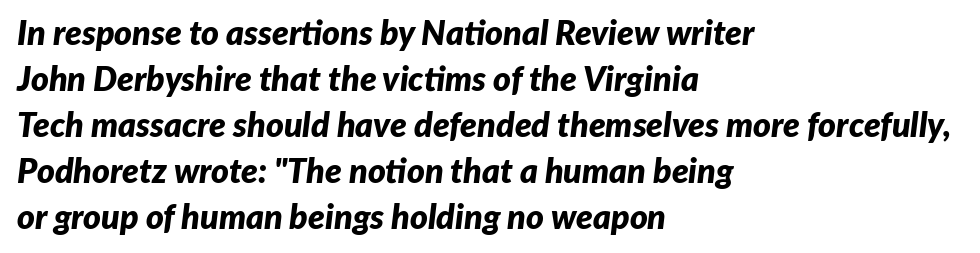
Q: Is the text bold? A: Yes.
Q: Is the text italic (slanted)? A: Yes, it leans right by about 7 degrees.
Q: Is the text underlined? A: No.
Q: How is the paragraph aligned? A: Left-aligned.
Q: Is the spacing between letters normal or unusually wide? A: Normal.
Q: Is the spacing between lines tight, normal or loose? A: Normal.
Q: Width (condensed, normal, or wide)? A: Normal.
Q: Stroke contrast? A: Low.
Q: x-height? A: Medium.
Q: Monospaced? A: No.
